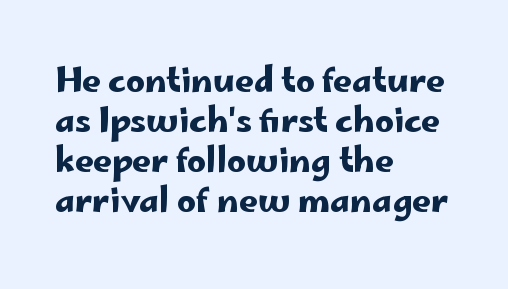
Left-aligned paragraph, ragged on the right. Look at the tracking — it's just the regular setting, nothing added. Just letters on the line, the space beneath them empty. Is this a fixed-width face? No — the glyphs have proportional, varying widths.
